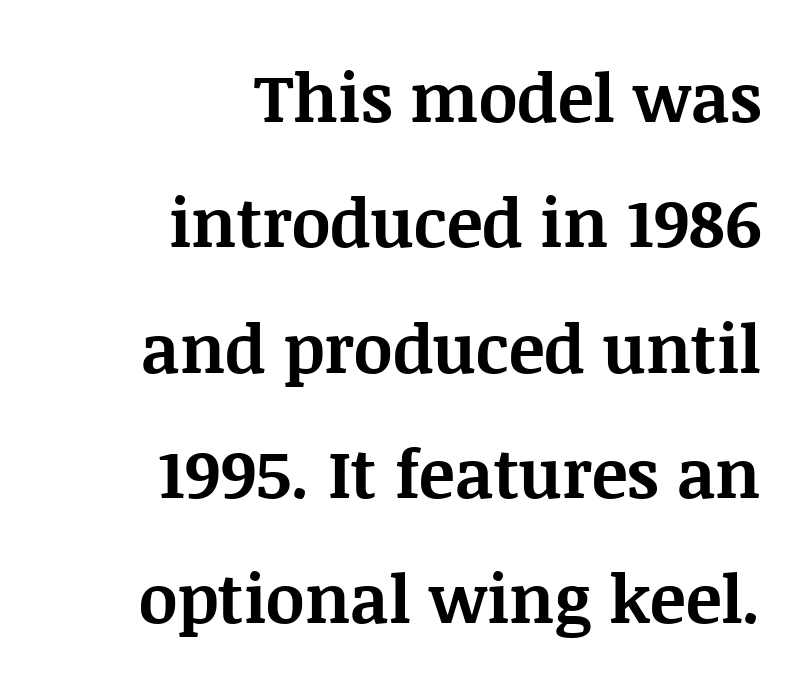
Q: Is the text bold? A: Yes.
Q: Is the text italic (slanted)? A: No, it is upright.
Q: Is the typeface a serif or a sans-serif typeface? A: Serif.
Q: Is the text underlined? A: No.
Q: How is the paragraph aligned? A: Right-aligned.
Q: Is the spacing between letters normal or unusually wide? A: Normal.
Q: Width (condensed, normal, or wide)? A: Normal.
Q: Stroke contrast? A: Medium.
Q: x-height? A: Large.
Q: Monospaced? A: No.
